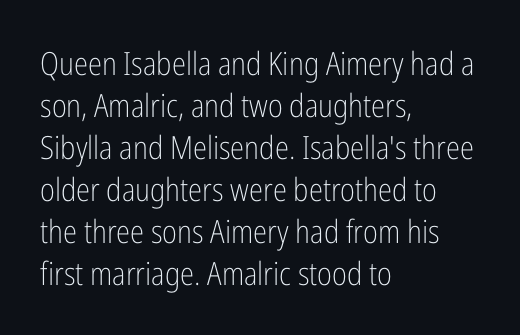
{"serif": "no", "italic": "no", "bold": "no", "weight": "light", "width": "condensed", "stroke_contrast": "low", "x_height": "medium", "monospaced": "no", "underline": "no", "align": "left", "line_spacing": "normal", "line_spacing_ratio": 1.31, "letter_spacing": "normal", "letter_spacing_em": 0.0, "glyph_px": 32}
